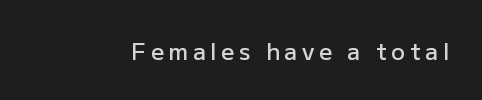
Honestly, there is no underline to notice here at all. Weight check: semibold — heavier than regular, not quite bold. The type is letterspaced generously, with wide tracking. Every stem runs plumb, perpendicular to the baseline.
